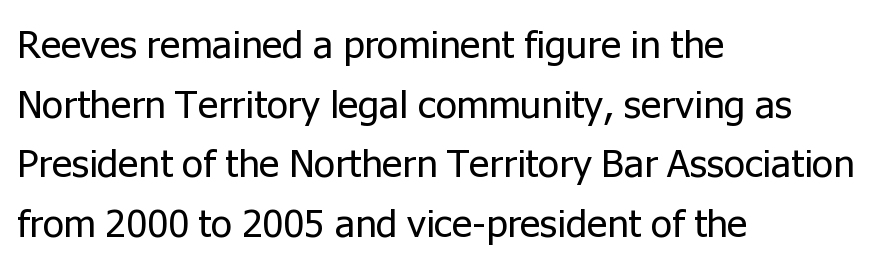
Note: no serifs on the glyphs. The rendering anchors every line to the left-hand side. Does the lettering tilt? It doesn't — this is upright. The horizontal fit of the characters is conventional and even. Letters have the restrained weight of plain body copy at most. The baseline area is clear.
